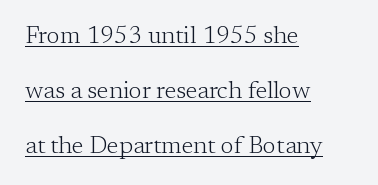
The compositor pushed each line to the left boundary. A typographer would call this underscored text. The vertical gap from one line to the next is large. Designer's note — italics off, roman on. Weight class: somewhere from thin through regular. Here the glyphs are tracked normally, forming tight word shapes.
